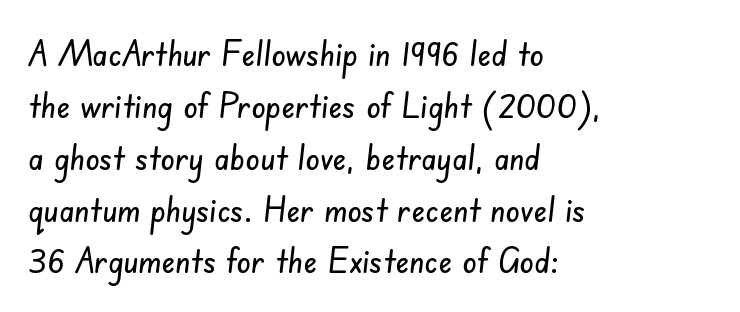
The image shows 36 px condensed sans-serif type; set left-aligned, normal line spacing (1.44x), normal letter spacing, not underlined; low stroke contrast and a small x-height.
